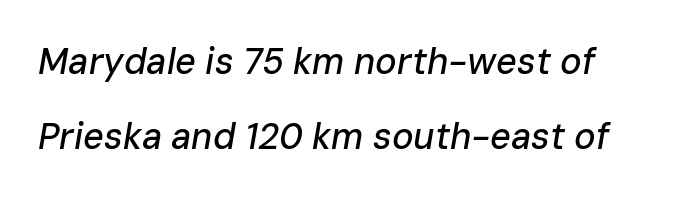
Q: Is the text italic (slanted)? A: Yes, it leans right by about 10 degrees.
Q: Is the text underlined? A: No.
Q: How is the paragraph aligned? A: Left-aligned.
Q: Is the spacing between letters normal or unusually wide? A: Normal.
Q: Is the spacing between lines tight, normal or loose? A: Loose.
Q: Width (condensed, normal, or wide)? A: Normal.
Q: Stroke contrast? A: Low.
Q: x-height? A: Medium.
Q: Monospaced? A: No.
